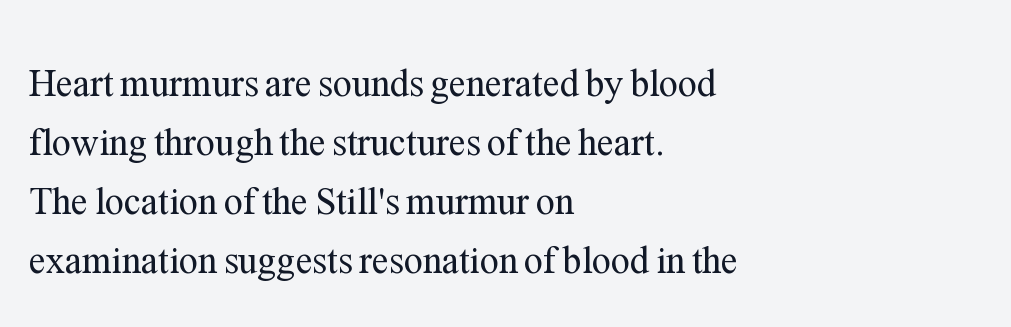
Q: Is the text bold? A: No.
Q: Is the text italic (slanted)? A: No, it is upright.
Q: Is the typeface a serif or a sans-serif typeface? A: Serif.
Q: Is the text underlined? A: No.
Q: How is the paragraph aligned? A: Left-aligned.
Q: Is the spacing between letters normal or unusually wide? A: Normal.
Q: Is the spacing between lines tight, normal or loose? A: Normal.
Q: Width (condensed, normal, or wide)? A: Normal.
Q: Stroke contrast? A: Medium.
Q: x-height? A: Medium.
Q: Monospaced? A: No.
